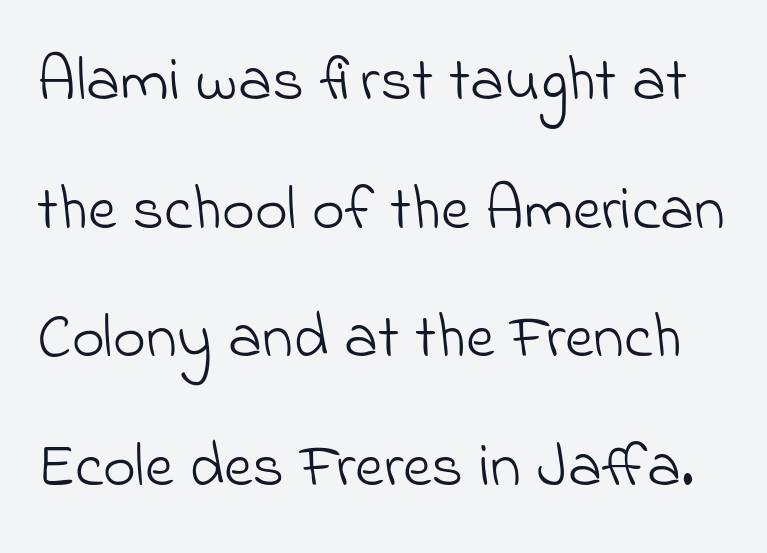
{"serif": "no", "bold": "no", "weight": "light", "width": "normal", "stroke_contrast": "low", "x_height": "small", "monospaced": "no", "underline": "no", "line_spacing": "loose", "line_spacing_ratio": 2.04, "letter_spacing": "normal", "letter_spacing_em": 0.0, "glyph_px": 63}
